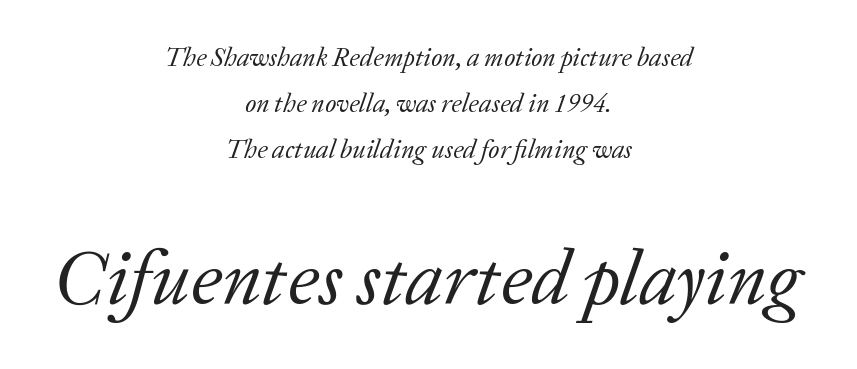
{"serif": "yes", "italic": "yes", "lean": "right", "slant_degrees": 20, "bold": "no", "weight": "regular", "width": "normal", "stroke_contrast": "low", "x_height": "medium", "monospaced": "no", "underline": "no", "align": "center", "line_spacing_ratio": 1.76, "letter_spacing": "normal", "letter_spacing_em": 0.0, "larger_block": "second", "size_ratio": 2.96, "glyph_px": 77}
